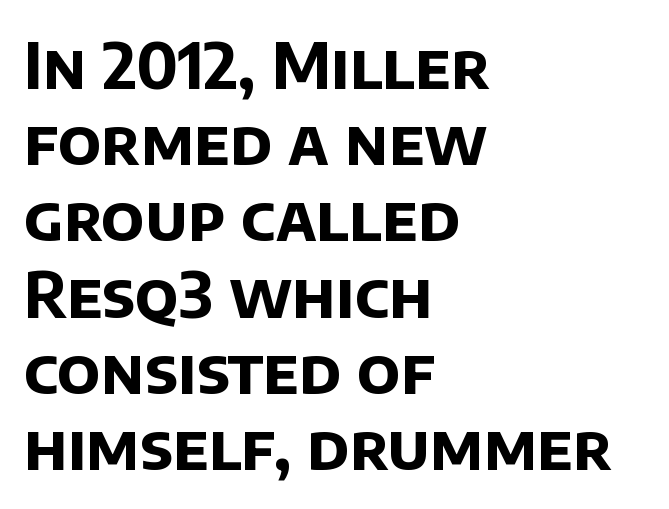
Q: Is the text bold? A: Yes.
Q: Is the typeface a serif or a sans-serif typeface? A: Sans-serif.
Q: Is the text underlined? A: No.
Q: How is the paragraph aligned? A: Left-aligned.
Q: Is the spacing between letters normal or unusually wide? A: Normal.
Q: Width (condensed, normal, or wide)? A: Normal.
Q: Stroke contrast? A: Low.
Q: x-height? A: Large.
Q: Monospaced? A: No.
